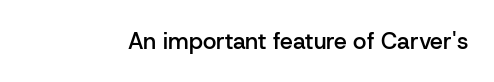
{"italic": "no", "bold": "semi", "underline": "no", "letter_spacing": "normal", "letter_spacing_em": 0.0, "glyph_px": 23}
